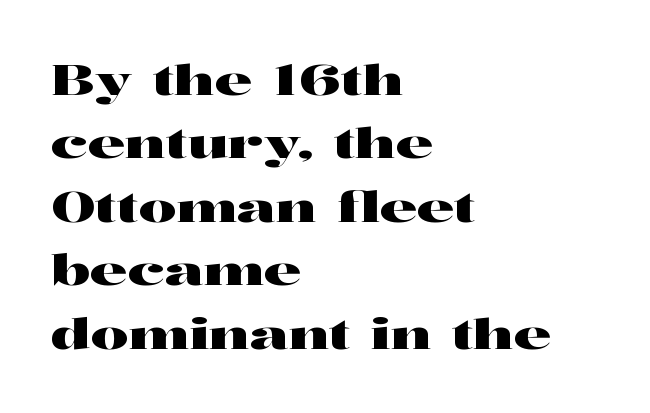
Plain, unruled lines of type. Proportional: the letters do not fall into vertical columns. Vertical strokes here are truly vertical. The paragraph shown leans on its left margin. Little horizontal feet cap the strokes, marking this as serif type. The block of text has a typical density, with ordinary space between rows.
